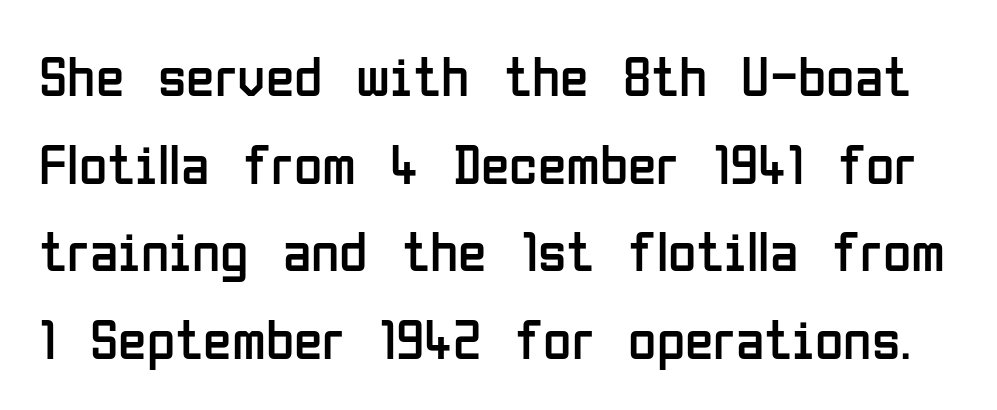
Q: Is the text bold? A: No.
Q: Is the text italic (slanted)? A: No, it is upright.
Q: Is the typeface a serif or a sans-serif typeface? A: Sans-serif.
Q: Is the text underlined? A: No.
Q: Is the spacing between letters normal or unusually wide? A: Normal.
Q: Is the spacing between lines tight, normal or loose? A: Normal.
Q: Width (condensed, normal, or wide)? A: Condensed.
Q: Stroke contrast? A: Low.
Q: x-height? A: Medium.
Q: Monospaced? A: No.
